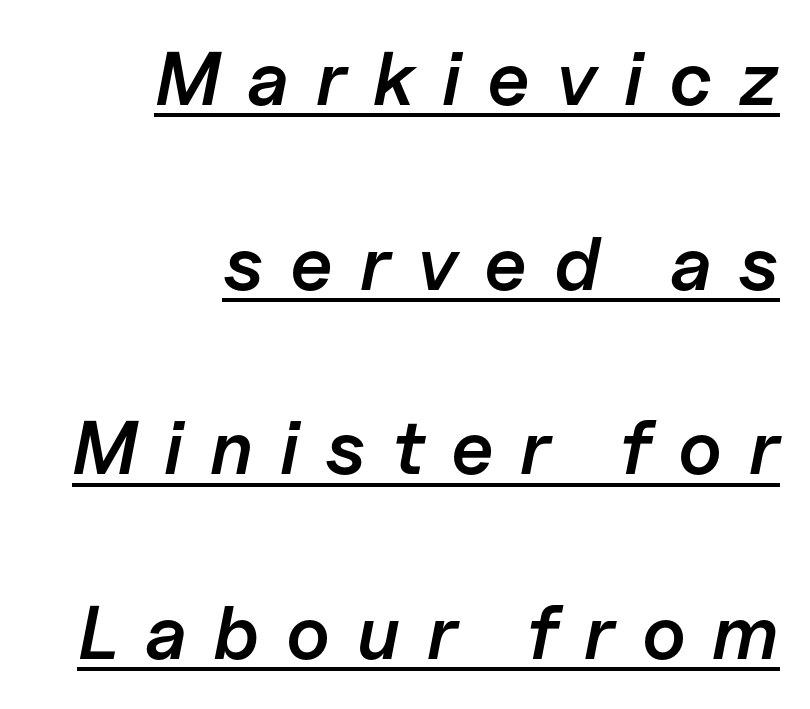
{"italic": "yes", "lean": "right", "slant_degrees": 11, "bold": "semi", "weight": "semibold", "width": "normal", "stroke_contrast": "low", "x_height": "medium", "monospaced": "no", "underline": "yes", "align": "right", "line_spacing": "loose", "line_spacing_ratio": 2.43, "letter_spacing": "wide", "letter_spacing_em": 0.35, "glyph_px": 76}
